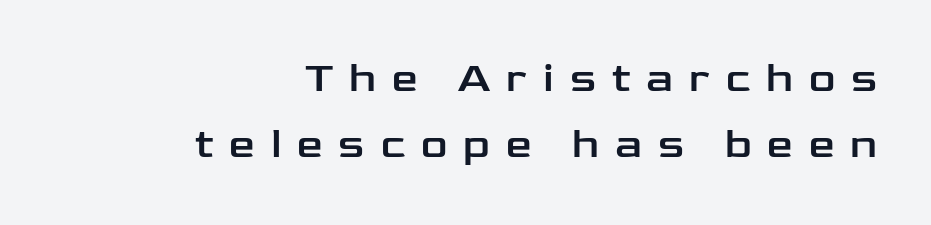
Q: Is the text italic (slanted)? A: No, it is upright.
Q: Is the typeface a serif or a sans-serif typeface? A: Sans-serif.
Q: Is the text underlined? A: No.
Q: How is the paragraph aligned? A: Right-aligned.
Q: Is the spacing between letters normal or unusually wide? A: Unusually wide.
Q: Is the spacing between lines tight, normal or loose? A: Normal.
Q: Width (condensed, normal, or wide)? A: Wide.
Q: Stroke contrast? A: Low.
Q: x-height? A: Medium.
Q: Monospaced? A: No.
